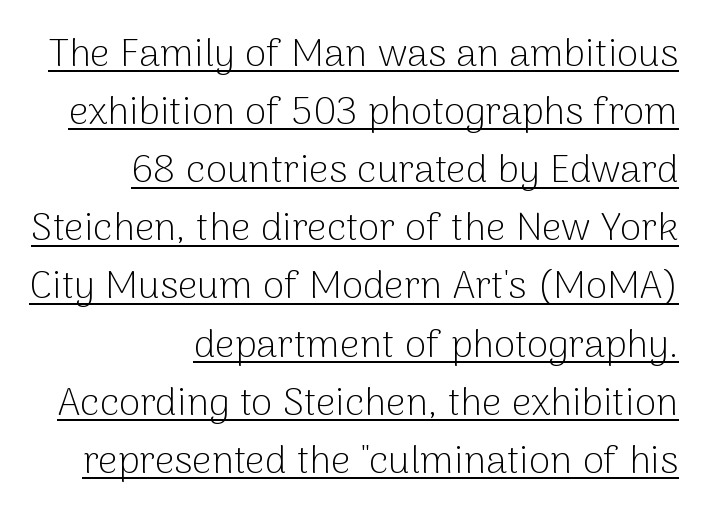
{"serif": "no", "italic": "no", "bold": "no", "weight": "light", "width": "normal", "stroke_contrast": "low", "x_height": "medium", "monospaced": "no", "underline": "yes", "align": "right", "line_spacing": "normal", "line_spacing_ratio": 1.49, "letter_spacing": "normal", "letter_spacing_em": 0.0, "glyph_px": 39}
